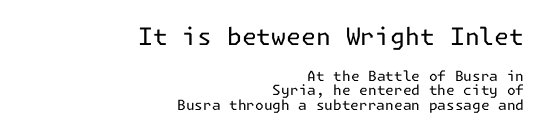
The image shows 24 px text type, upright; set right-aligned, tight line spacing (1.03x), normal letter spacing, not underlined; the first (top) block is 1.71x larger.
